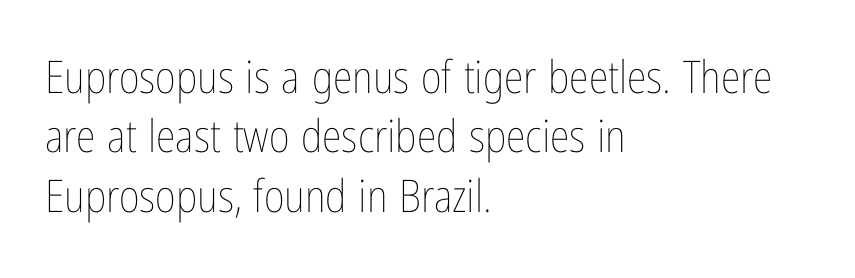
{"italic": "no", "bold": "no", "weight": "thin", "width": "condensed", "stroke_contrast": "low", "x_height": "medium", "monospaced": "no", "underline": "no", "align": "left", "line_spacing": "normal", "line_spacing_ratio": 1.32, "letter_spacing": "normal", "letter_spacing_em": 0.0, "glyph_px": 45}
